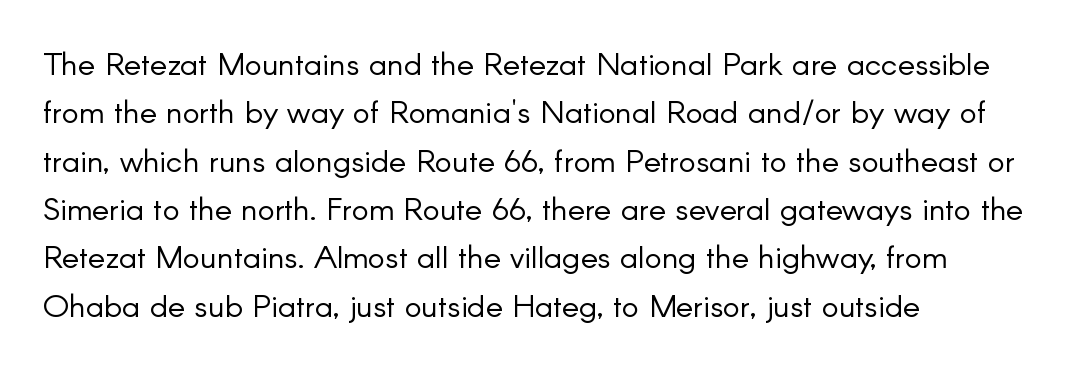
Q: Is the text bold? A: No.
Q: Is the text italic (slanted)? A: No, it is upright.
Q: Is the typeface a serif or a sans-serif typeface? A: Sans-serif.
Q: Is the text underlined? A: No.
Q: How is the paragraph aligned? A: Left-aligned.
Q: Is the spacing between letters normal or unusually wide? A: Normal.
Q: Is the spacing between lines tight, normal or loose? A: Normal.
Q: Width (condensed, normal, or wide)? A: Normal.
Q: Stroke contrast? A: Low.
Q: x-height? A: Small.
Q: Monospaced? A: No.
